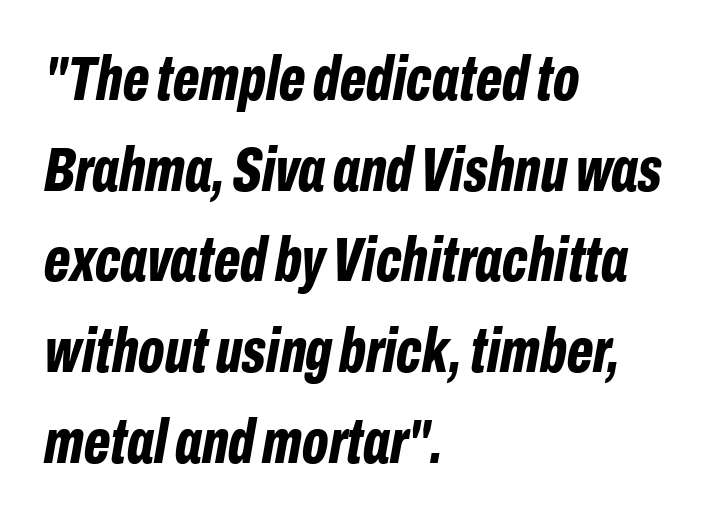
Observe the ordinary spacing: letters are neighbours, not strangers. Reading down the block, your eye returns to a fixed left position each line. Typesetter's note: full bold, strokes at maximum text heaviness. These lines sit exactly where default settings would place them. Posture: slanted.
